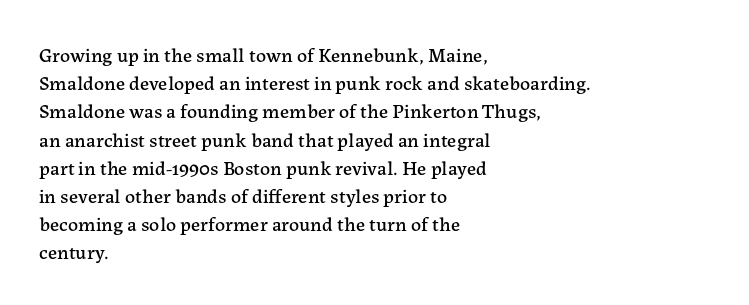
{"italic": "no", "underline": "no", "align": "left", "line_spacing": "normal", "line_spacing_ratio": 1.41, "letter_spacing": "normal", "letter_spacing_em": 0.0, "glyph_px": 20}
